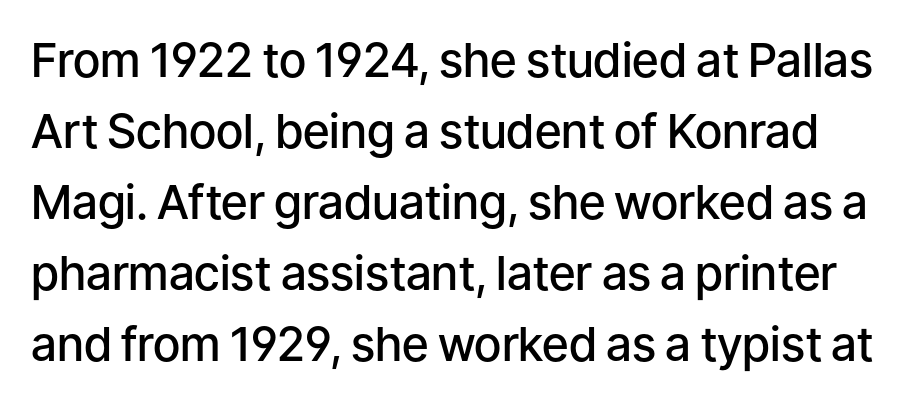
Note the varied advance widths — an 'i' is clearly narrower than an 'm'. Line spacing here is normal. The zone under the glyphs is completely vacant. Rendered with straight, roman letterforms. Inter-character spacing is left at the font's built-in metrics.
